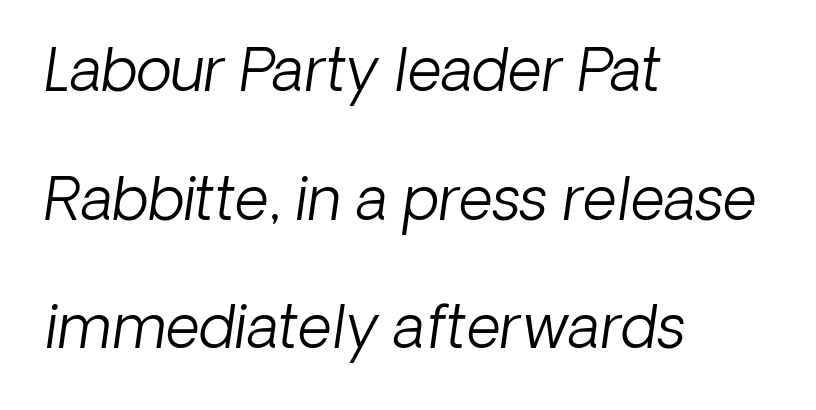
{"italic": "yes", "lean": "right", "slant_degrees": 8, "bold": "no", "weight": "light", "width": "normal", "stroke_contrast": "low", "x_height": "medium", "monospaced": "no", "underline": "no", "align": "left", "line_spacing": "loose", "line_spacing_ratio": 2.18, "letter_spacing": "normal", "letter_spacing_em": 0.0, "glyph_px": 59}
